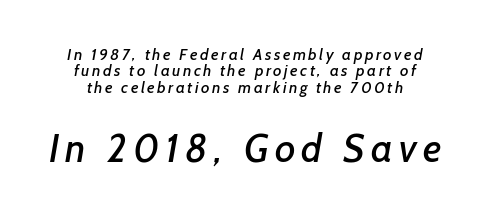
Each letter's strokes conclude bluntly, with no projecting serifs. The following chunk of copy outweighs the initial chunk in type size. A clean baseline with only descenders dipping below it. Each letter keeps its own natural width here, so spacing adapts to shape.
